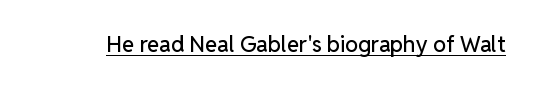
Q: Is the text italic (slanted)? A: No, it is upright.
Q: Is the text underlined? A: Yes.
Q: Is the spacing between letters normal or unusually wide? A: Normal.
